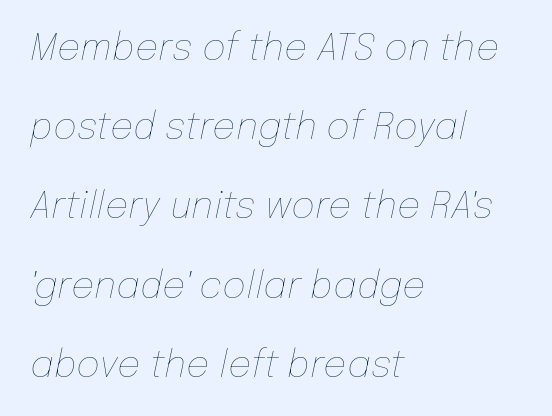
{"italic": "yes", "lean": "right", "slant_degrees": 12, "bold": "no", "weight": "thin", "width": "normal", "stroke_contrast": "low", "x_height": "medium", "monospaced": "no", "underline": "no", "align": "left", "line_spacing": "loose", "line_spacing_ratio": 2.14, "letter_spacing": "normal", "letter_spacing_em": 0.0, "glyph_px": 37}
